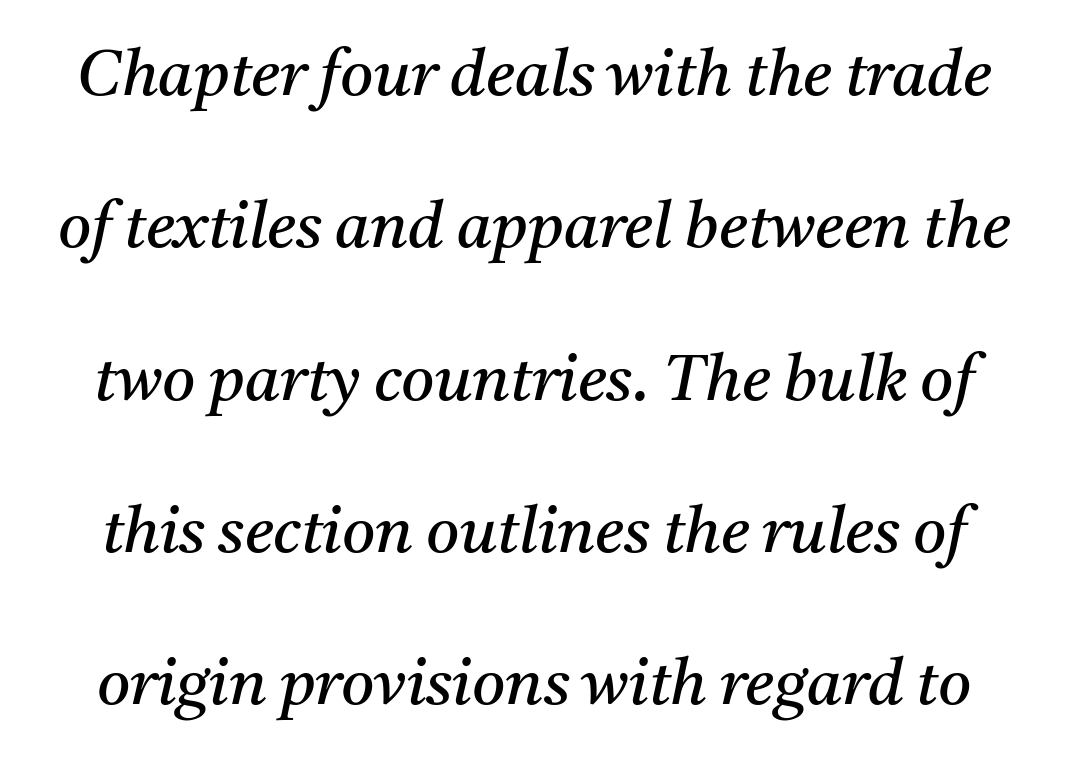
Q: Is the text bold? A: No.
Q: Is the text italic (slanted)? A: Yes, it leans right by about 11 degrees.
Q: Is the typeface a serif or a sans-serif typeface? A: Serif.
Q: Is the text underlined? A: No.
Q: Is the spacing between letters normal or unusually wide? A: Normal.
Q: Is the spacing between lines tight, normal or loose? A: Loose.
Q: Width (condensed, normal, or wide)? A: Normal.
Q: Stroke contrast? A: Medium.
Q: x-height? A: Medium.
Q: Monospaced? A: No.
